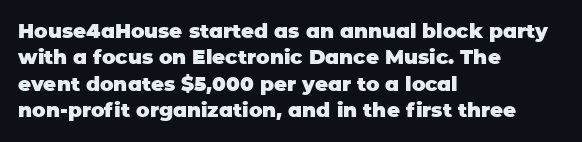
{"italic": "no", "bold": "yes", "underline": "no", "align": "left", "line_spacing": "normal", "line_spacing_ratio": 1.32, "letter_spacing": "normal", "letter_spacing_em": 0.0, "glyph_px": 20}
